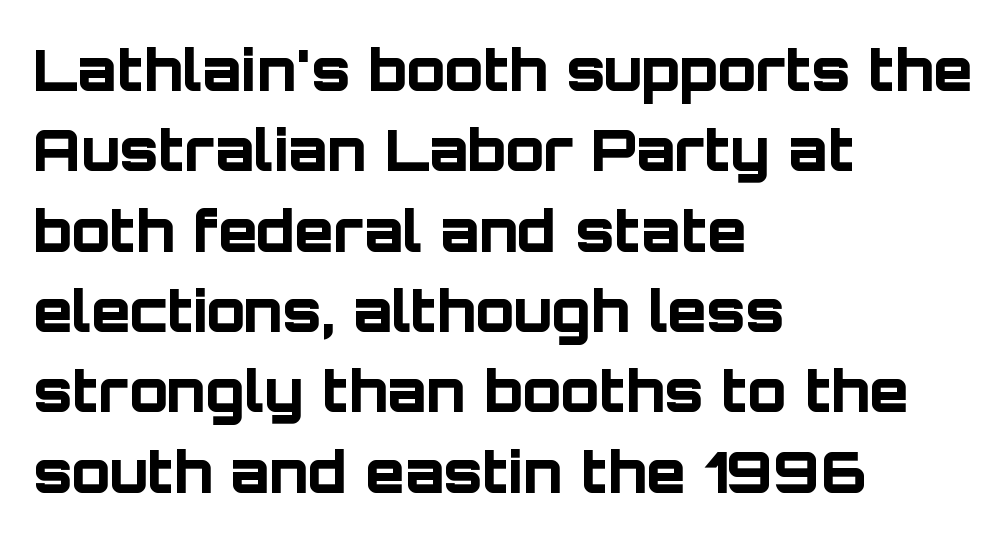
Nope, not italic — everything's standing straight. Line starts are locked; line ends wander. Character widths vary here, with narrow letters taking less room than wide ones. Pretty heavy lettering here — definitely bold. Characters follow at the spacing the type designer built in.
